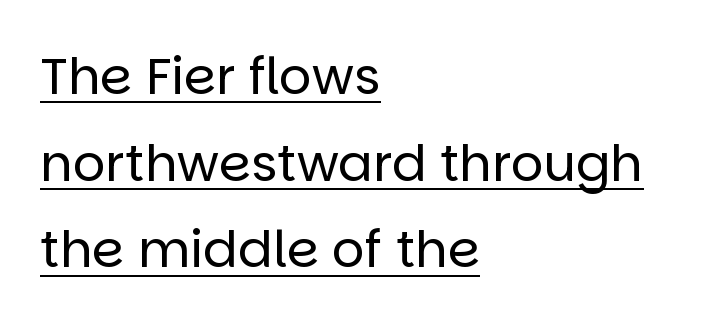
Q: Is the text bold? A: No.
Q: Is the text italic (slanted)? A: No, it is upright.
Q: Is the typeface a serif or a sans-serif typeface? A: Sans-serif.
Q: Is the text underlined? A: Yes.
Q: How is the paragraph aligned? A: Left-aligned.
Q: Is the spacing between letters normal or unusually wide? A: Normal.
Q: Is the spacing between lines tight, normal or loose? A: Normal.
Q: Width (condensed, normal, or wide)? A: Normal.
Q: Stroke contrast? A: Low.
Q: x-height? A: Large.
Q: Monospaced? A: No.
